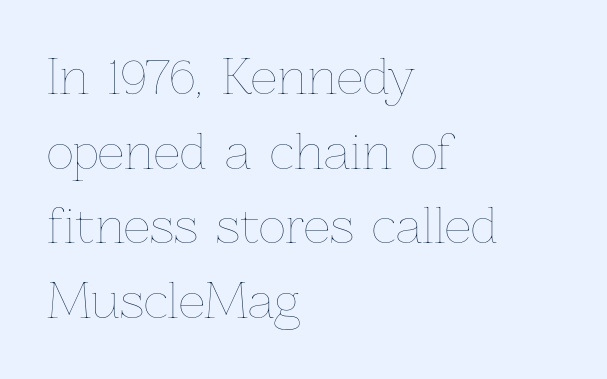
Think of a printed novel: that variable character pitch is what you see here. No letter is thick-stroked: the sample isn't bold. A typesetter would call this zero additional tracking. Type without underlining. If you measured baseline to baseline, you'd find a middling distance.
